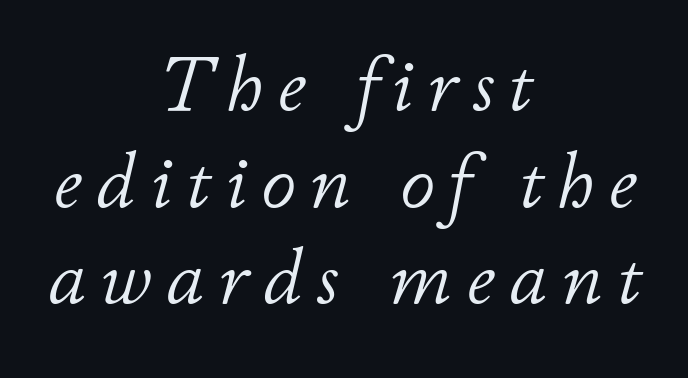
Nobody drew a line under any word here. Teacher's note: observe the equal gaps on both sides — that is centered alignment. This sample has the flowing, uneven cadence of proportional lettering. Italic? Definitely — the glyphs are oblique.
